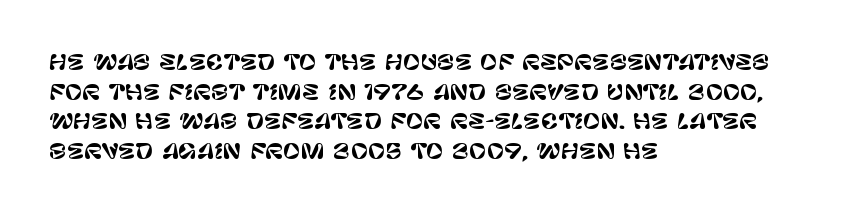
Caption: standard tracking, unaltered. Only glyphs here, with clear space below each row. The line-height multiplier appears to be the usual default. A student would call this left alignment; a typographer would say flush left, rag right.
